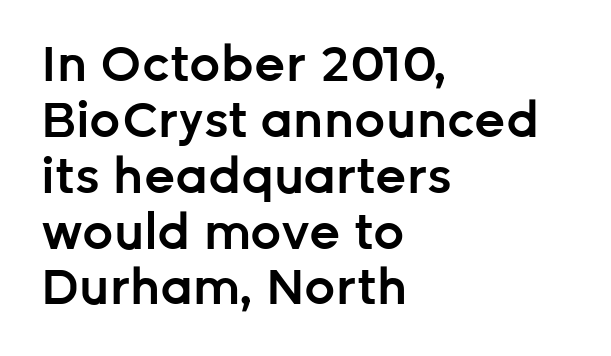
The image shows 49 px semibold sans-serif type, upright; set left-aligned, tight line spacing (1.14x), normal letter spacing, not underlined; low stroke contrast and a medium x-height.
